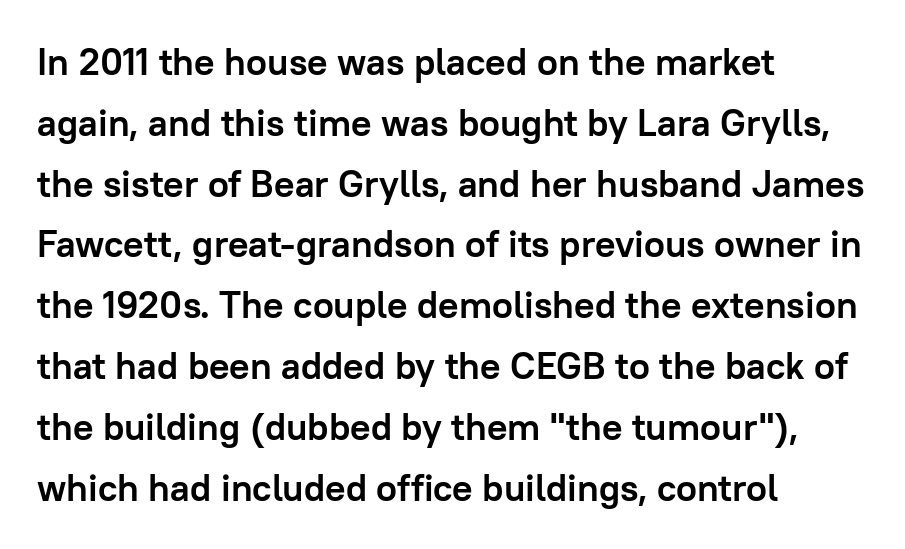
Q: Is the text bold? A: Yes.
Q: Is the text italic (slanted)? A: No, it is upright.
Q: Is the typeface a serif or a sans-serif typeface? A: Sans-serif.
Q: Is the text underlined? A: No.
Q: How is the paragraph aligned? A: Left-aligned.
Q: Is the spacing between letters normal or unusually wide? A: Normal.
Q: Is the spacing between lines tight, normal or loose? A: Normal.
Q: Width (condensed, normal, or wide)? A: Normal.
Q: Stroke contrast? A: Low.
Q: x-height? A: Medium.
Q: Monospaced? A: No.
